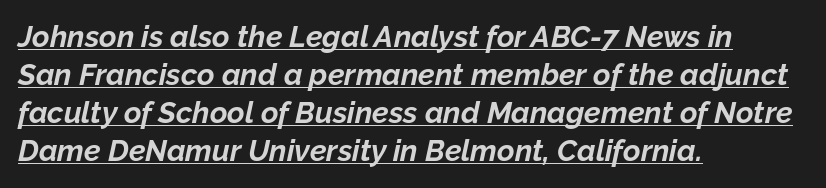
The lettering tilts uniformly, giving the passage an italic look. Caption: standard tracking, unaltered. The ragged edge is on the right, which tells us the setting is flush left. This rendering features underlined lettering.
